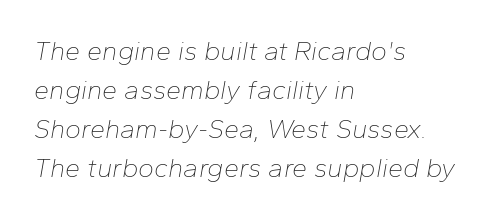
The image shows 27 px text type, italic (leaning right); set left-aligned, normal line spacing (1.45x), normal letter spacing, not underlined.
